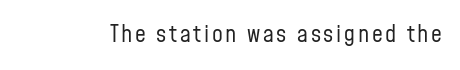
Q: Is the text bold? A: No.
Q: Is the text italic (slanted)? A: No, it is upright.
Q: Is the text underlined? A: No.
